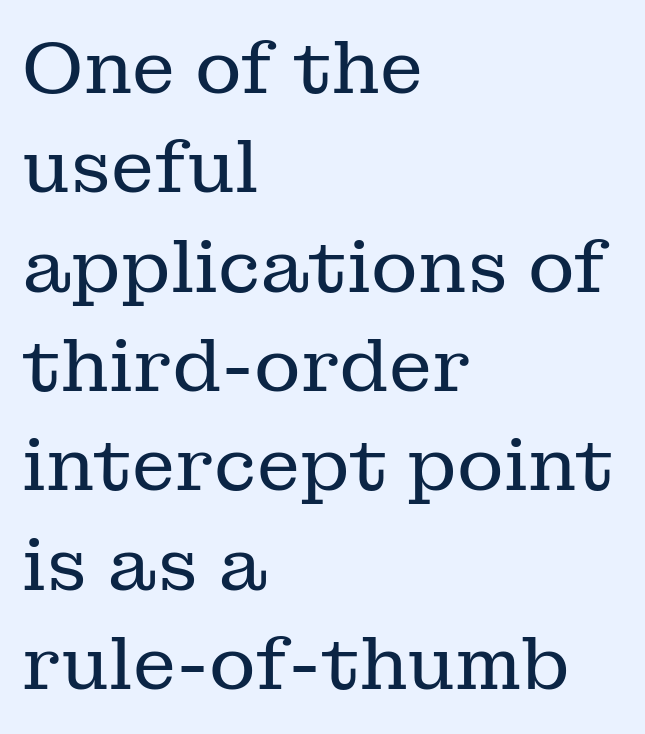
Rule under the text: the space is simply empty. The specimen reads as upright at a glance. Is the type heavy? It reads as light-to-regular instead. Does the copy run flush right? No — it runs flush left. Unlike a clean sans, this face finishes its strokes with serifs.
